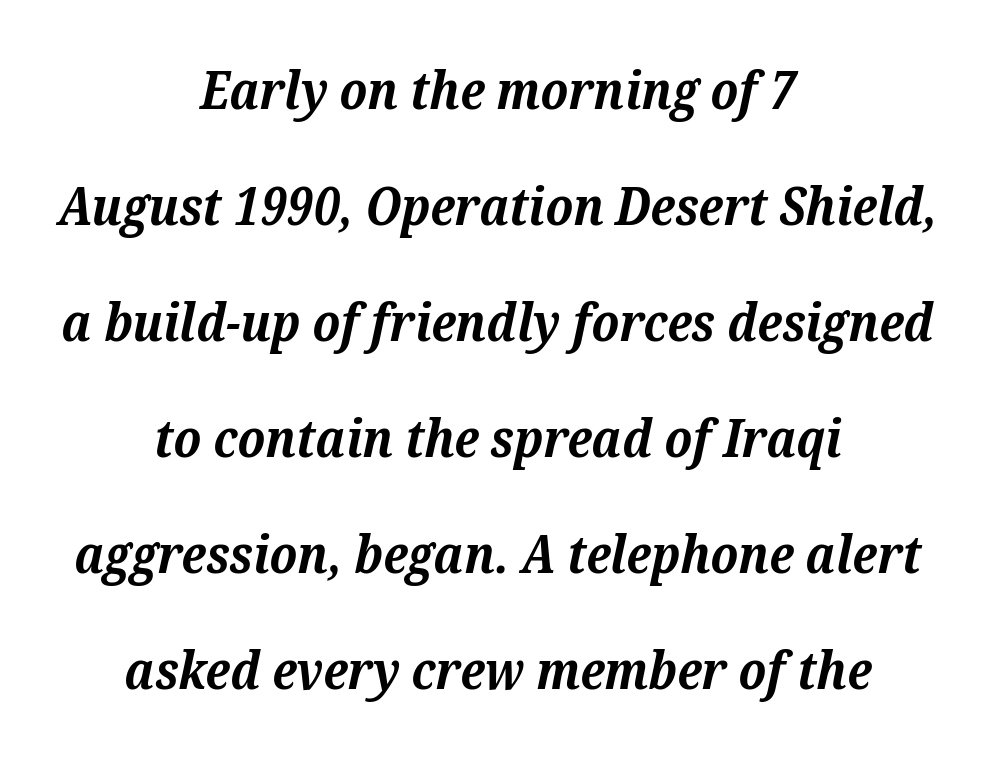
It's the slanting kind of type. These lines are centered, leaving both edges ragged. Does the weight exceed regular? Yes, all the way to bold. The letters advance in unequal steps, a hallmark of proportional type. Observe the serifs anchoring each vertical stroke in this sample.
